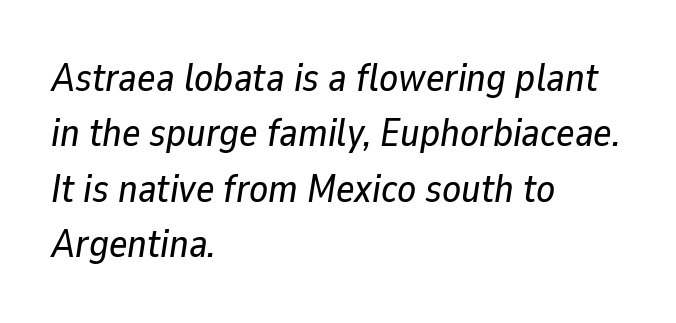
{"italic": "yes", "lean": "right", "slant_degrees": 9, "width": "normal", "stroke_contrast": "low", "x_height": "medium", "monospaced": "no", "underline": "no", "align": "left", "line_spacing": "normal", "line_spacing_ratio": 1.42, "letter_spacing": "normal", "letter_spacing_em": 0.0, "glyph_px": 39}
